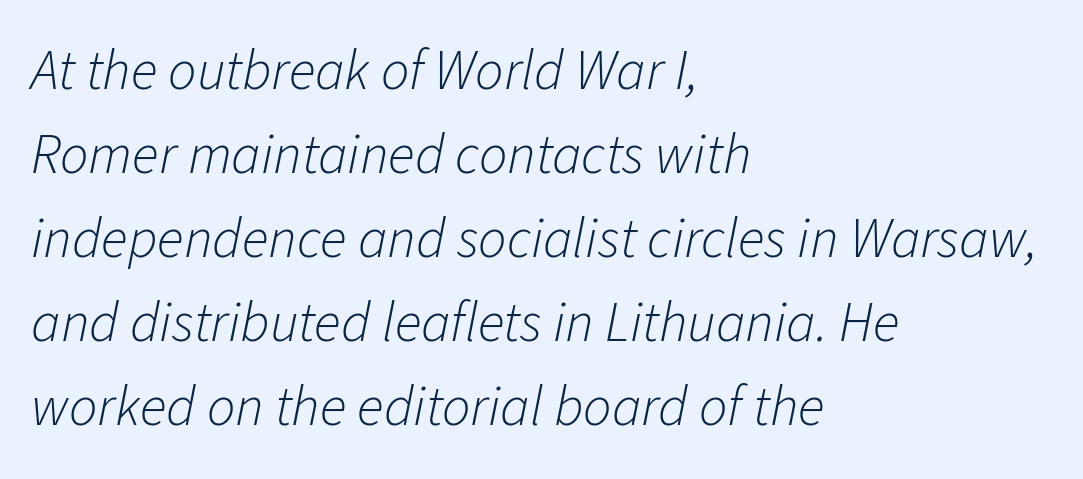
{"italic": "yes", "lean": "right", "slant_degrees": 11, "bold": "no", "weight": "light", "width": "normal", "stroke_contrast": "low", "x_height": "medium", "monospaced": "no", "underline": "no", "align": "left", "line_spacing": "normal", "line_spacing_ratio": 1.5, "letter_spacing": "normal", "letter_spacing_em": 0.0, "glyph_px": 56}
